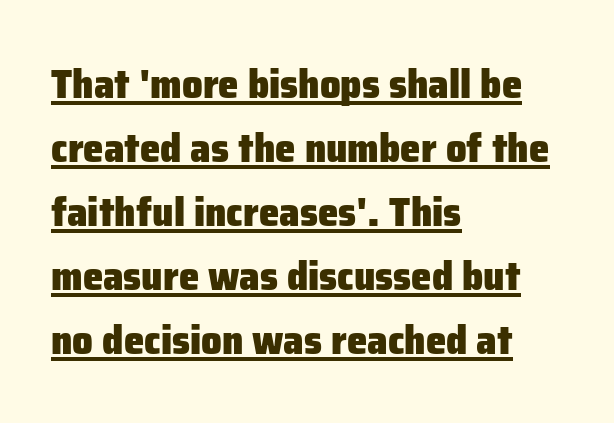
This is underlined copy, the kind a proofreader might mark for attention. The font family rendered here belongs to the sans-serif group. The type sits square on the baseline with zero lean. No extra tracking has been applied to these lines. Proportional: the letters do not fall into vertical columns. Typesetter's note: full bold, strokes at maximum text heaviness.
